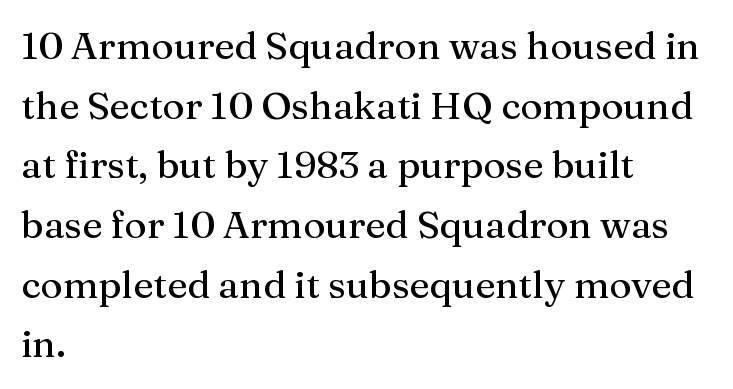
The image shows 38 px serif type, upright; set left-aligned, normal line spacing (1.57x), normal letter spacing, not underlined; medium stroke contrast and a medium x-height.
